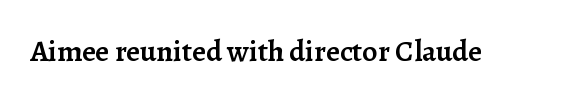
{"serif": "yes", "italic": "no", "bold": "semi", "weight": "semibold", "width": "normal", "stroke_contrast": "low", "x_height": "medium", "monospaced": "no", "underline": "no", "letter_spacing": "normal", "letter_spacing_em": 0.0, "glyph_px": 30}
